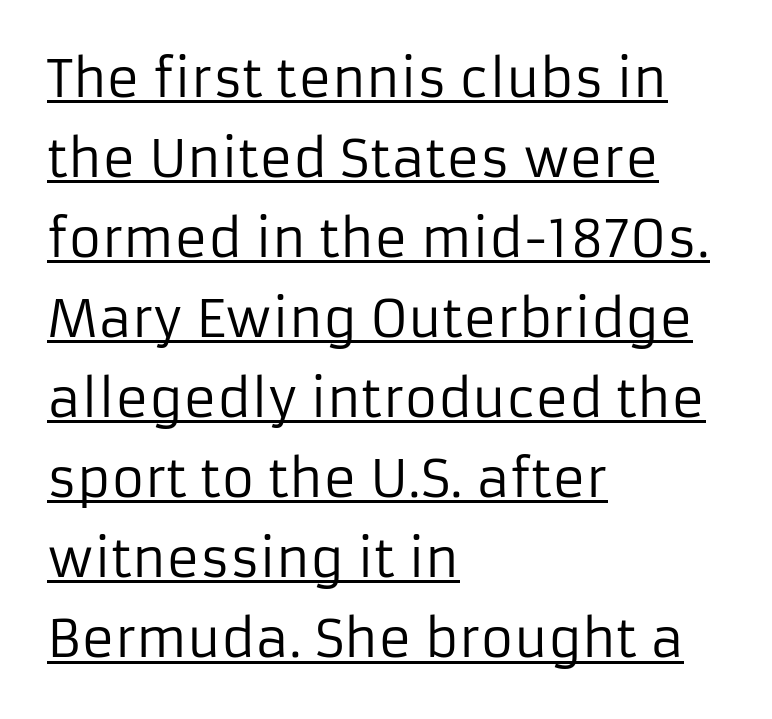
The image shows 51 px regular-weight sans-serif type, upright; set left-aligned, normal line spacing (1.57x), normal letter spacing, underlined; low stroke contrast and a medium x-height.
